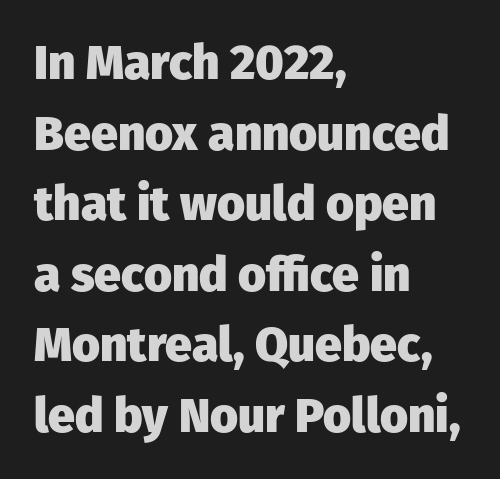
The image shows 48 px heavy sans-serif type, upright; set left-aligned, normal line spacing (1.47x), normal letter spacing, not underlined; low stroke contrast and a medium x-height.
